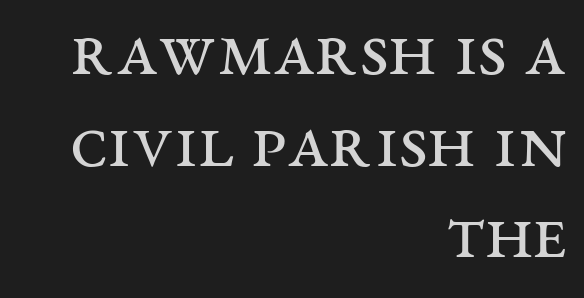
Here the designer chose a conventional face with non-uniform glyph widths. Serif or sans? Serif — the stroke terminals have little feet. Do the letters lean? They stand straight. Notice how the passage keeps a crisp vertical edge on the right only.
